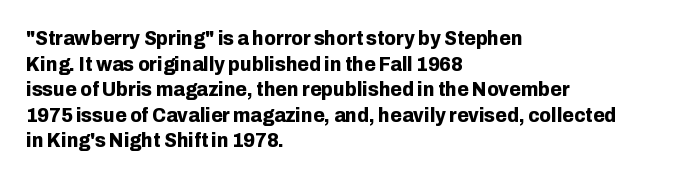
The image shows 21 px bold type, upright; set left-aligned, line spacing 1.22x, normal letter spacing, not underlined.
